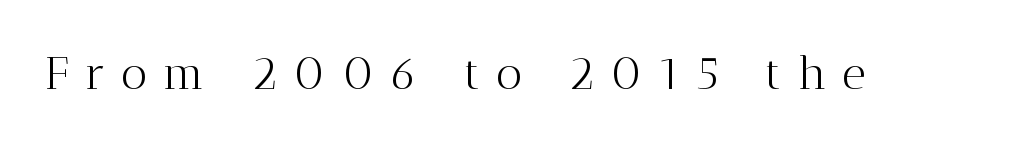
{"serif": "yes", "italic": "no", "bold": "no", "weight": "light", "width": "normal", "stroke_contrast": "medium", "x_height": "medium", "monospaced": "no", "underline": "no", "letter_spacing": "wide", "letter_spacing_em": 0.35, "glyph_px": 46}
